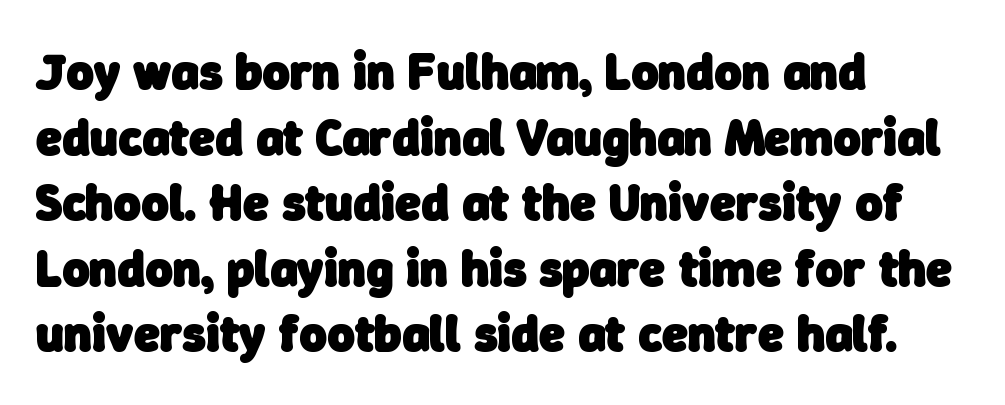
Q: Is the text bold? A: Yes.
Q: Is the typeface a serif or a sans-serif typeface? A: Sans-serif.
Q: Is the text underlined? A: No.
Q: How is the paragraph aligned? A: Left-aligned.
Q: Is the spacing between letters normal or unusually wide? A: Normal.
Q: Is the spacing between lines tight, normal or loose? A: Normal.
Q: Width (condensed, normal, or wide)? A: Normal.
Q: Stroke contrast? A: Low.
Q: x-height? A: Medium.
Q: Monospaced? A: No.
